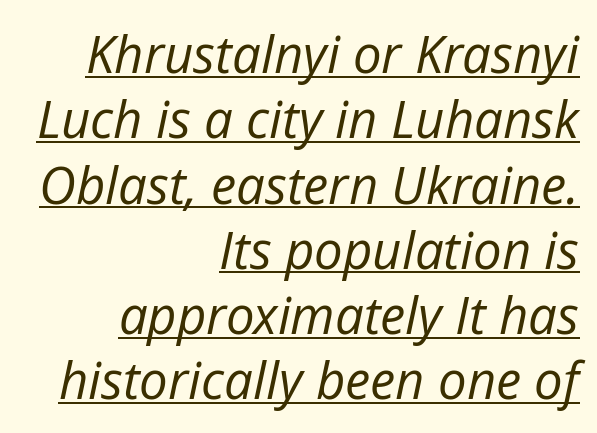
{"italic": "yes", "lean": "right", "slant_degrees": 12, "bold": "no", "weight": "regular", "width": "normal", "stroke_contrast": "low", "x_height": "medium", "monospaced": "no", "underline": "yes", "align": "right", "line_spacing": "normal", "line_spacing_ratio": 1.28, "letter_spacing": "normal", "letter_spacing_em": 0.0, "glyph_px": 51}
